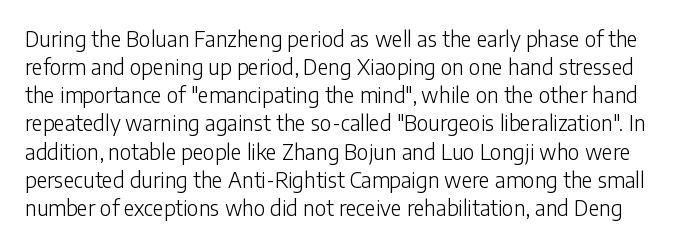
Plain, unruled lines of type. Caption: standard tracking, unaltered. The lettering stays uniformly vertical, giving the passage a roman look. The characters are drawn with everyday or finer stroke widths. Reading down the column, the eye jumps a familiar distance to each next line.
